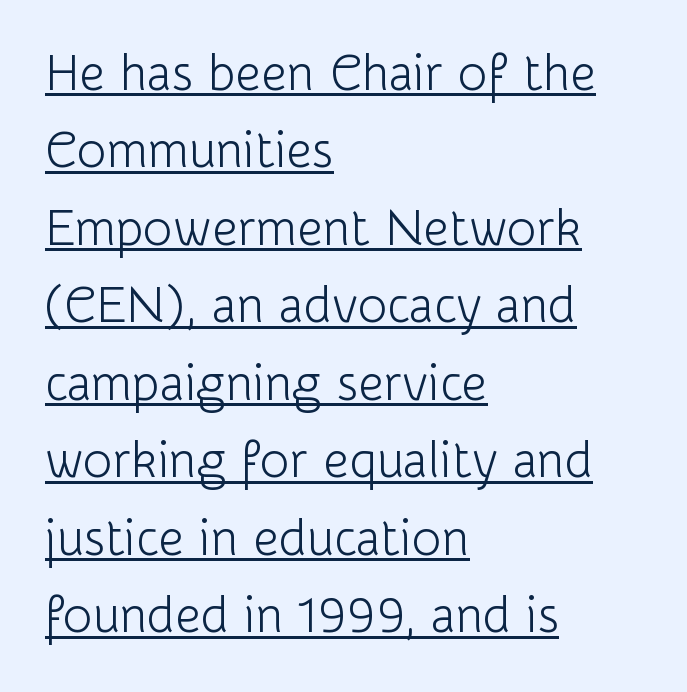
The image shows 50 px light sans-serif type, upright; set left-aligned, normal line spacing (1.55x), normal letter spacing, underlined; low stroke contrast and a medium x-height.
